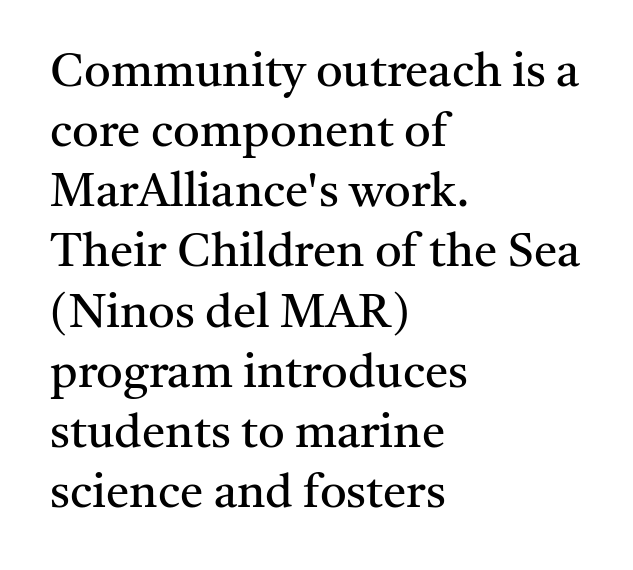
{"serif": "yes", "italic": "no", "bold": "no", "weight": "regular", "width": "normal", "stroke_contrast": "medium", "x_height": "medium", "monospaced": "no", "underline": "no", "align": "left", "line_spacing": "normal", "line_spacing_ratio": 1.28, "letter_spacing": "normal", "letter_spacing_em": 0.0, "glyph_px": 47}
